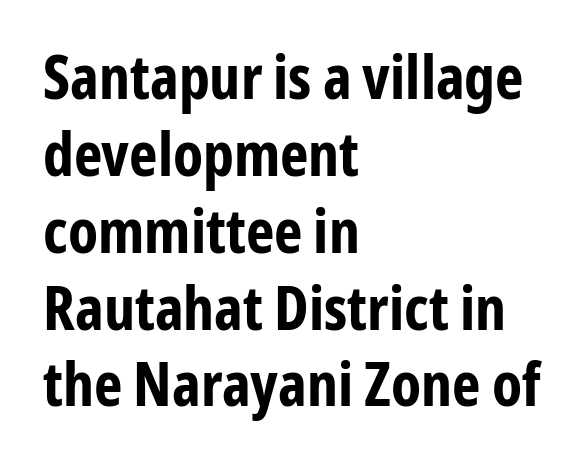
{"serif": "no", "italic": "no", "bold": "yes", "weight": "bold", "width": "condensed", "stroke_contrast": "low", "x_height": "medium", "monospaced": "no", "underline": "no", "align": "left", "line_spacing": "normal", "line_spacing_ratio": 1.26, "letter_spacing": "normal", "letter_spacing_em": 0.0, "glyph_px": 61}
